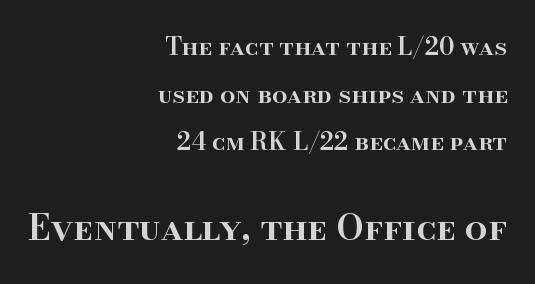
Q: Is the text bold? A: Semi-bold.
Q: Is the text italic (slanted)? A: No, it is upright.
Q: Is the typeface a serif or a sans-serif typeface? A: Serif.
Q: Is the text underlined? A: No.
Q: How is the paragraph aligned? A: Right-aligned.
Q: Is the spacing between letters normal or unusually wide? A: Normal.
Q: Is the spacing between lines tight, normal or loose? A: Loose.
Q: Which block of text is set in a larger size, the first (top) or the second (bottom)? A: The second (bottom) one.
Q: Width (condensed, normal, or wide)? A: Normal.
Q: Stroke contrast? A: High.
Q: x-height? A: Small.
Q: Monospaced? A: No.
